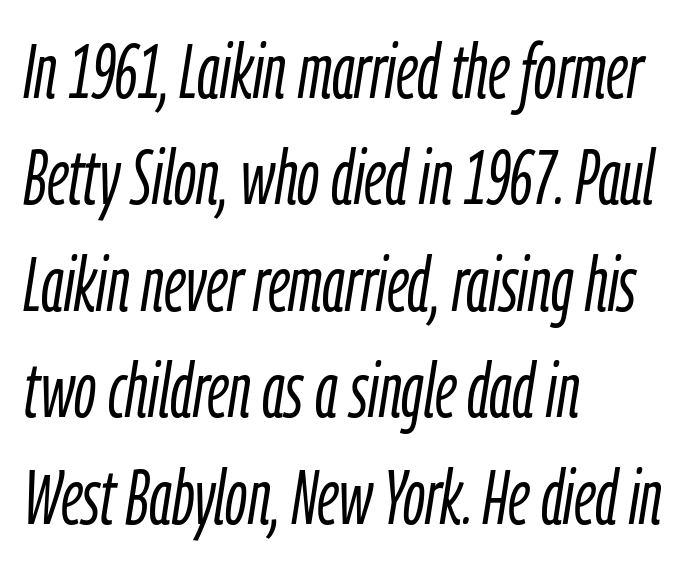
The passage shown is typed in a proportional face where columns would drift. Quick note: italic. Vertical spacing — default. The weight would be labelled regular, book, light, or lighter still. Which margin do the lines hug? The left one — the right edge is uneven.
